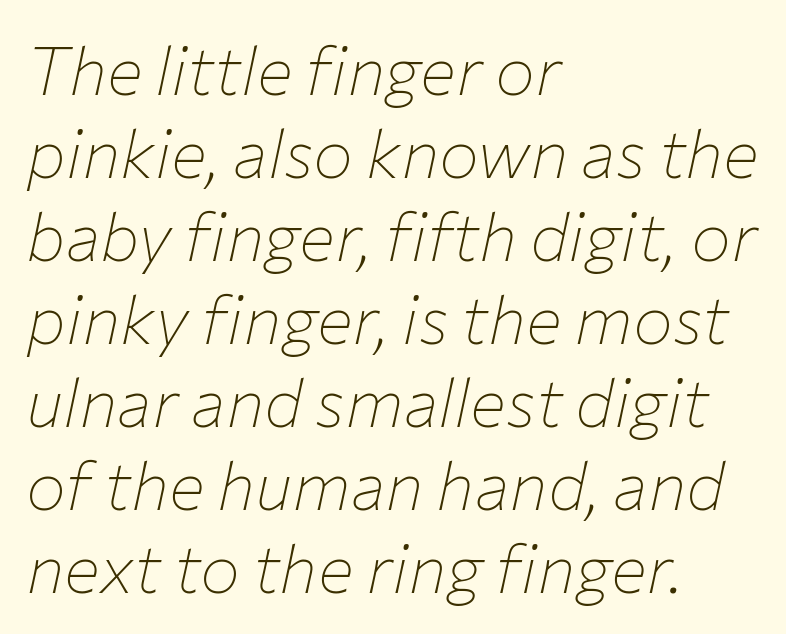
The passage shown leans; its letterforms are oblique. The rendering uses natural spacing where letterforms have individual widths. Between one letter and the next there's only the usual sliver of space. The rendering anchors every line to the left-hand side. No word sits above an underline. Unbolded letterforms with no extra heft.
